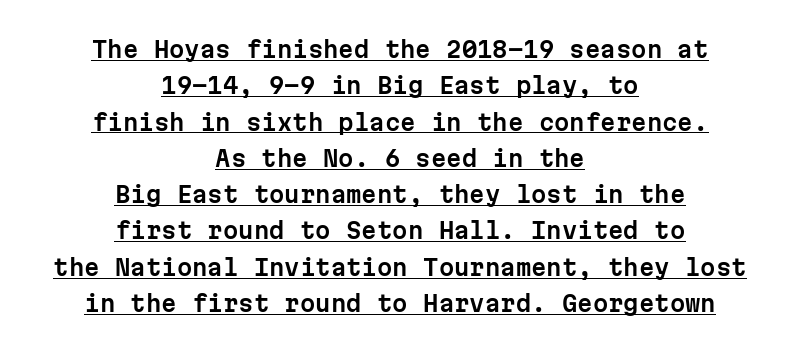
{"italic": "no", "underline": "yes", "align": "center", "line_spacing": "normal", "line_spacing_ratio": 1.65, "letter_spacing": "normal", "letter_spacing_em": 0.0, "glyph_px": 22}
